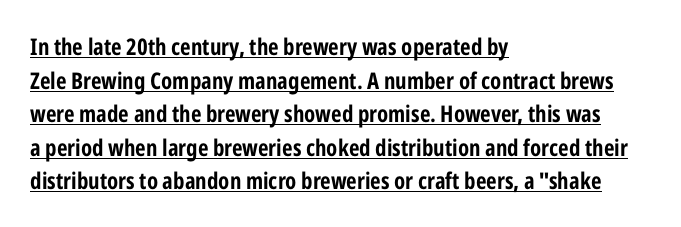
The image shows 23 px bold type, upright; set left-aligned, normal line spacing (1.46x), normal letter spacing, underlined.
